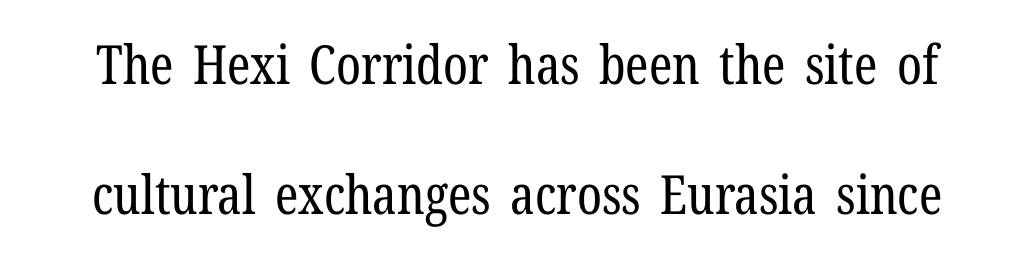
The image shows 54 px regular-weight, condensed serif type, upright; set loose line spacing (2.4x), normal letter spacing, not underlined; low stroke contrast and a medium x-height.
